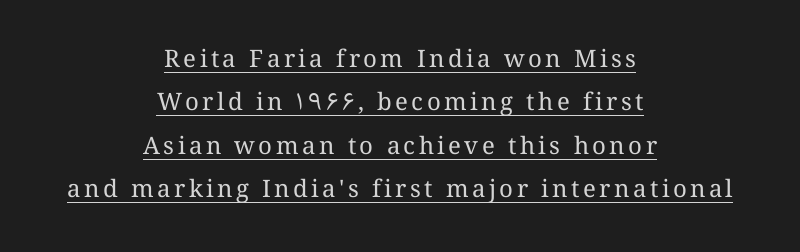
The image shows 24 px text type, upright; set centered, line spacing 1.81x, underlined.
